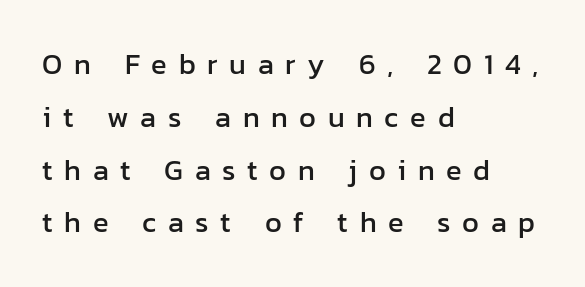
What kind of face is this? One without serifs — a sans. Style check: upright. Looks like regular typesetting: each glyph gets only the width it needs. A clean baseline with only descenders dipping below it. Visually the block forms a straight wall on the left and a jagged coastline on the right.
